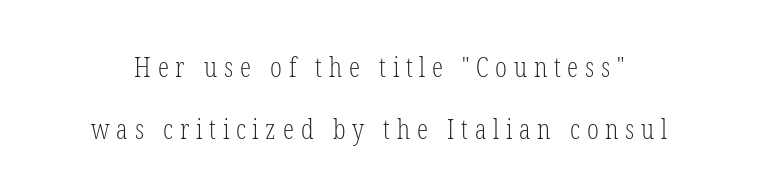
Q: Is the text bold? A: No.
Q: Is the text italic (slanted)? A: No, it is upright.
Q: Is the typeface a serif or a sans-serif typeface? A: Serif.
Q: Is the text underlined? A: No.
Q: Is the spacing between letters normal or unusually wide? A: Unusually wide.
Q: Is the spacing between lines tight, normal or loose? A: Loose.
Q: Width (condensed, normal, or wide)? A: Condensed.
Q: Stroke contrast? A: Low.
Q: x-height? A: Medium.
Q: Monospaced? A: No.
